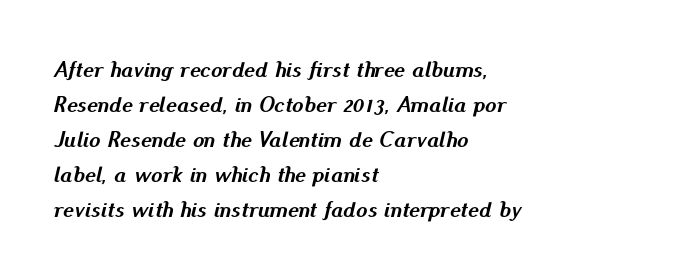
Q: Is the text bold? A: Yes.
Q: Is the text italic (slanted)? A: Yes, it leans right by about 13 degrees.
Q: Is the text underlined? A: No.
Q: How is the paragraph aligned? A: Left-aligned.
Q: Is the spacing between letters normal or unusually wide? A: Normal.
Q: Is the spacing between lines tight, normal or loose? A: Normal.
